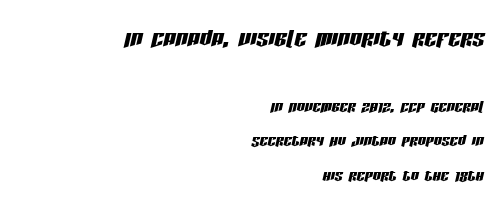
Q: Is the text italic (slanted)? A: Yes, it leans right by about 13 degrees.
Q: Is the text underlined? A: No.
Q: How is the paragraph aligned? A: Right-aligned.
Q: Is the spacing between letters normal or unusually wide? A: Normal.
Q: Which block of text is set in a larger size, the first (top) or the second (bottom)? A: The first (top) one.
Q: Width (condensed, normal, or wide)? A: Condensed.
Q: Stroke contrast? A: Low.
Q: x-height? A: Large.
Q: Monospaced? A: No.
